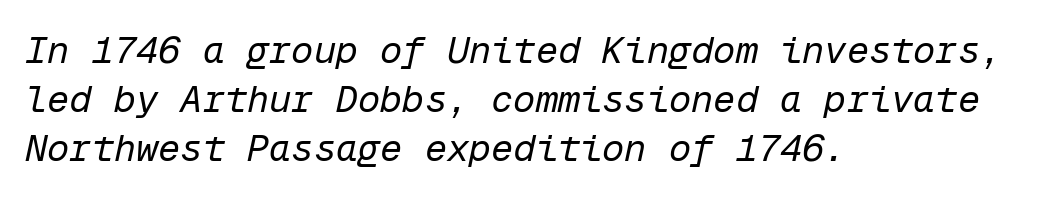
Spacing between characters is what you'd get straight out of the box. The font sits on the lighter half of the weight spectrum, regular included. The vertical gap from one line to the next is medium. Descenders hang freely into open space.
